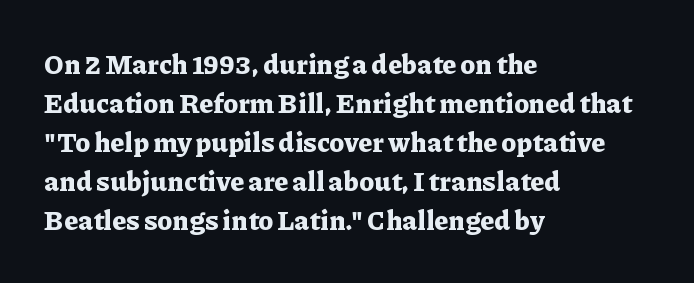
{"italic": "no", "bold": "yes", "underline": "no", "align": "left", "line_spacing": "normal", "line_spacing_ratio": 1.44, "letter_spacing": "normal", "letter_spacing_em": 0.0, "glyph_px": 27}
